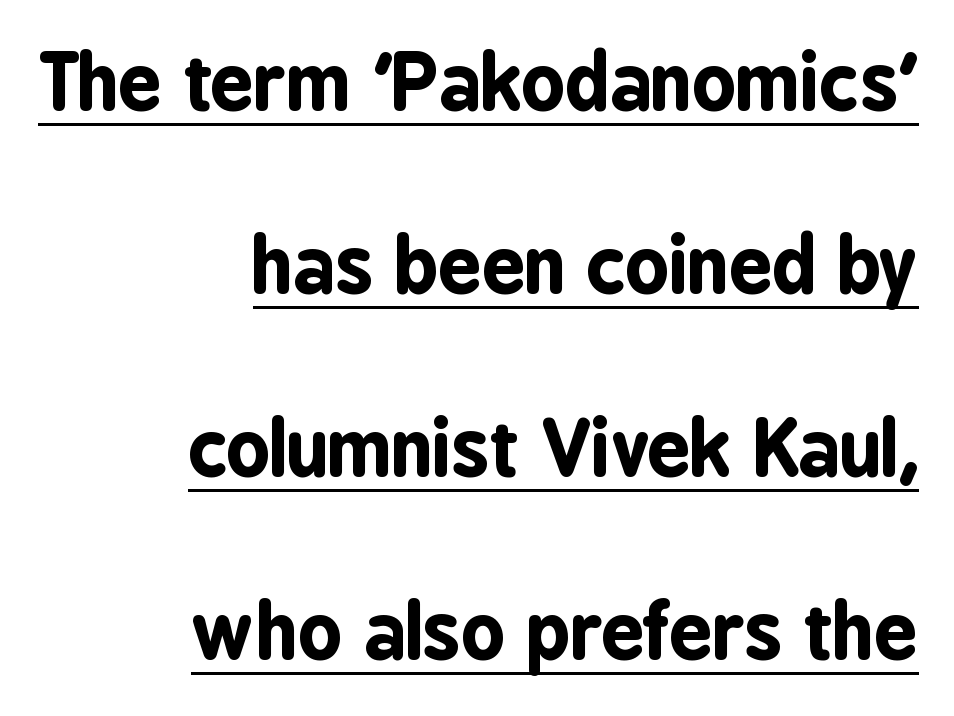
The image shows 76 px bold, condensed sans-serif type, upright; set right-aligned, loose line spacing (2.41x), normal letter spacing, underlined; low stroke contrast and a medium x-height.
